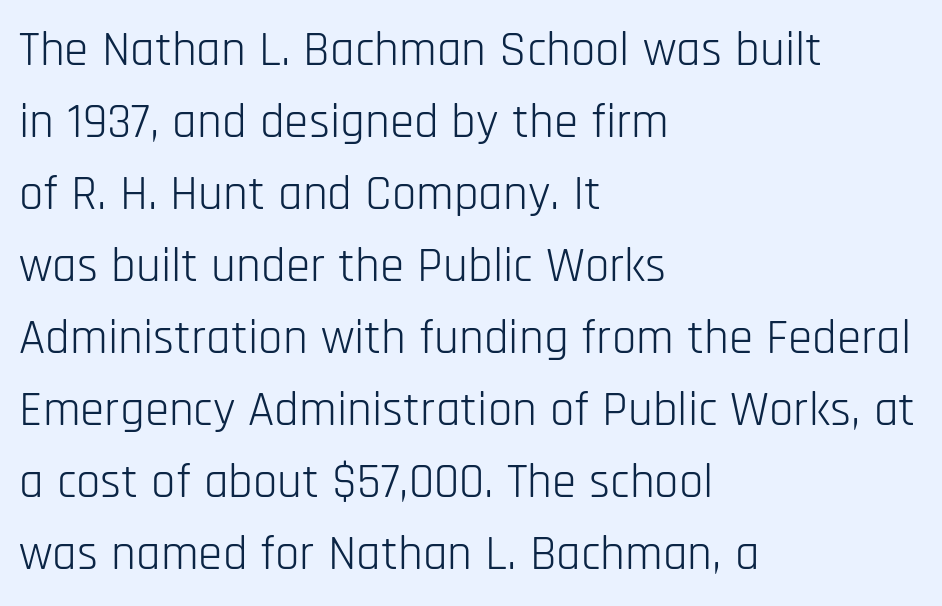
Q: Is the text bold? A: No.
Q: Is the text italic (slanted)? A: No, it is upright.
Q: Is the typeface a serif or a sans-serif typeface? A: Sans-serif.
Q: Is the text underlined? A: No.
Q: How is the paragraph aligned? A: Left-aligned.
Q: Is the spacing between letters normal or unusually wide? A: Normal.
Q: Is the spacing between lines tight, normal or loose? A: Normal.
Q: Width (condensed, normal, or wide)? A: Condensed.
Q: Stroke contrast? A: Low.
Q: x-height? A: Large.
Q: Monospaced? A: No.
